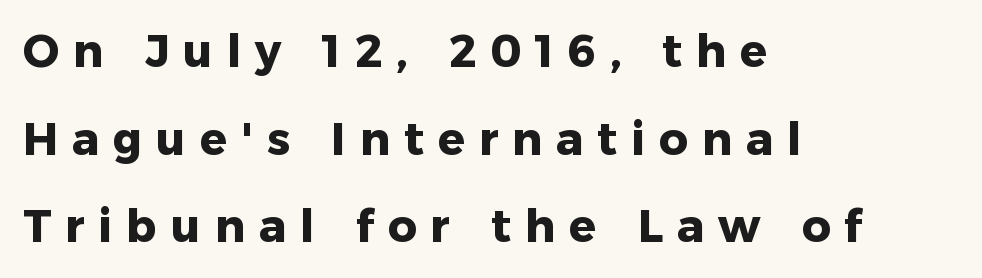
The image shows 45 px heavy sans-serif type, upright; set left-aligned, loose line spacing (1.95x), unusually wide letter spacing (+0.31 em), not underlined; low stroke contrast and a medium x-height.
